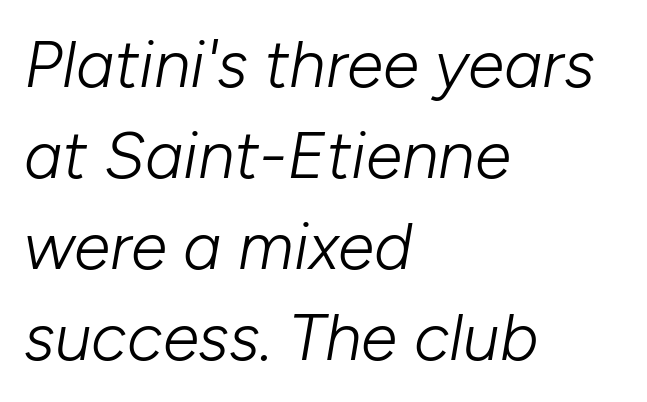
Q: Is the text bold? A: No.
Q: Is the text italic (slanted)? A: Yes, it leans right by about 10 degrees.
Q: Is the text underlined? A: No.
Q: How is the paragraph aligned? A: Left-aligned.
Q: Is the spacing between letters normal or unusually wide? A: Normal.
Q: Is the spacing between lines tight, normal or loose? A: Normal.
Q: Width (condensed, normal, or wide)? A: Normal.
Q: Stroke contrast? A: Low.
Q: x-height? A: Medium.
Q: Monospaced? A: No.
